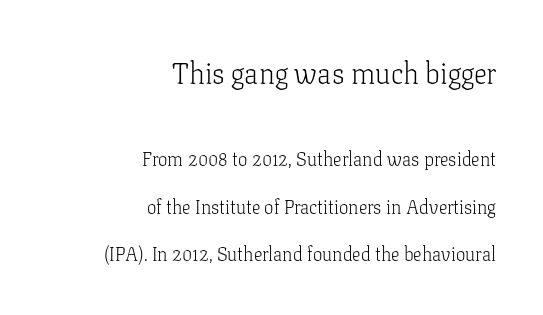
Q: Is the text bold? A: No.
Q: Is the text italic (slanted)? A: No, it is upright.
Q: Is the typeface a serif or a sans-serif typeface? A: Serif.
Q: Is the text underlined? A: No.
Q: How is the paragraph aligned? A: Right-aligned.
Q: Is the spacing between letters normal or unusually wide? A: Normal.
Q: Is the spacing between lines tight, normal or loose? A: Loose.
Q: Which block of text is set in a larger size, the first (top) or the second (bottom)? A: The first (top) one.
Q: Width (condensed, normal, or wide)? A: Normal.
Q: Stroke contrast? A: Low.
Q: x-height? A: Medium.
Q: Monospaced? A: No.
